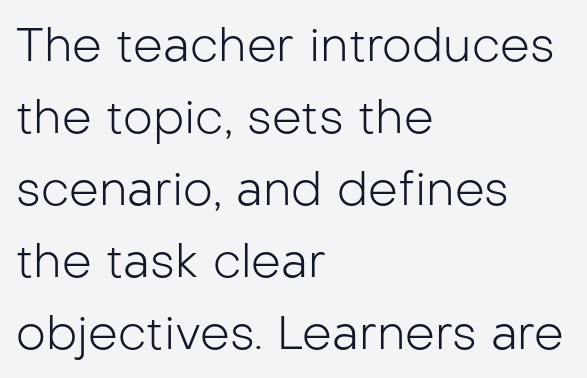
Q: Is the text bold? A: No.
Q: Is the text italic (slanted)? A: No, it is upright.
Q: Is the typeface a serif or a sans-serif typeface? A: Sans-serif.
Q: Is the text underlined? A: No.
Q: How is the paragraph aligned? A: Left-aligned.
Q: Is the spacing between letters normal or unusually wide? A: Normal.
Q: Is the spacing between lines tight, normal or loose? A: Normal.
Q: Width (condensed, normal, or wide)? A: Normal.
Q: Stroke contrast? A: Low.
Q: x-height? A: Medium.
Q: Monospaced? A: No.
